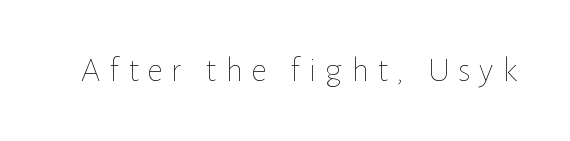
{"italic": "no", "bold": "no", "weight": "thin", "width": "normal", "stroke_contrast": "low", "x_height": "medium", "monospaced": "no", "underline": "no", "letter_spacing": "wide", "letter_spacing_em": 0.25, "glyph_px": 35}
